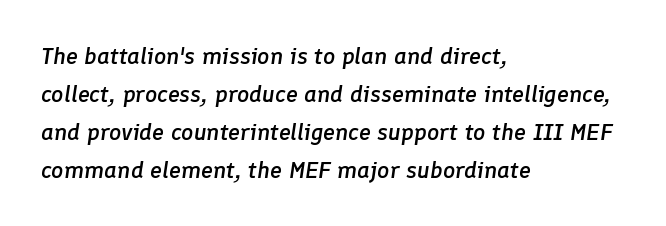
{"italic": "yes", "lean": "right", "slant_degrees": 8, "bold": "semi", "underline": "no", "align": "left", "line_spacing": "normal", "line_spacing_ratio": 1.59, "letter_spacing": "normal", "letter_spacing_em": 0.0, "glyph_px": 24}
